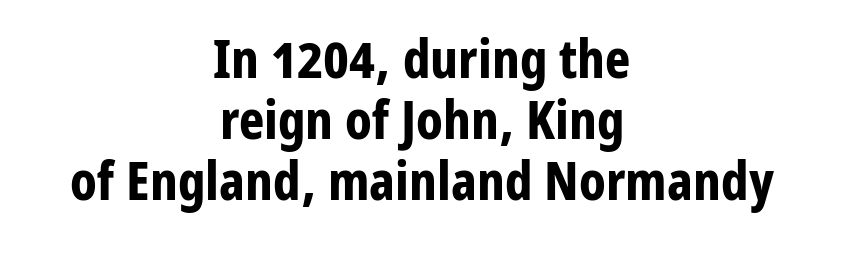
Q: Is the text bold? A: Yes.
Q: Is the text italic (slanted)? A: No, it is upright.
Q: Is the typeface a serif or a sans-serif typeface? A: Sans-serif.
Q: Is the text underlined? A: No.
Q: How is the paragraph aligned? A: Centered.
Q: Is the spacing between letters normal or unusually wide? A: Normal.
Q: Is the spacing between lines tight, normal or loose? A: Tight.
Q: Width (condensed, normal, or wide)? A: Condensed.
Q: Stroke contrast? A: Low.
Q: x-height? A: Medium.
Q: Monospaced? A: No.
